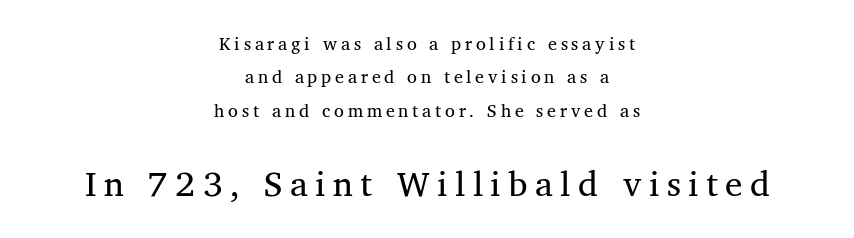
Q: Is the typeface a serif or a sans-serif typeface? A: Serif.
Q: Is the text underlined? A: No.
Q: How is the paragraph aligned? A: Centered.
Q: Is the spacing between letters normal or unusually wide? A: Unusually wide.
Q: Which block of text is set in a larger size, the first (top) or the second (bottom)? A: The second (bottom) one.
Q: Width (condensed, normal, or wide)? A: Normal.
Q: Stroke contrast? A: Medium.
Q: x-height? A: Medium.
Q: Monospaced? A: No.
